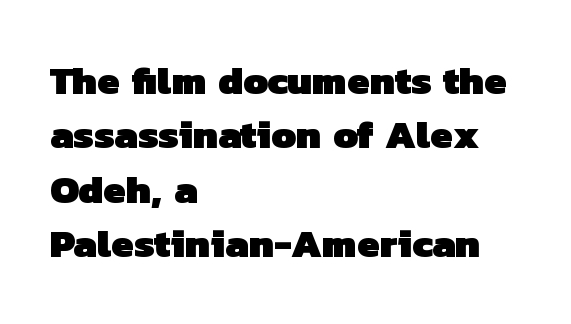
Q: Is the text bold? A: Yes.
Q: Is the typeface a serif or a sans-serif typeface? A: Sans-serif.
Q: Is the text underlined? A: No.
Q: How is the paragraph aligned? A: Left-aligned.
Q: Is the spacing between letters normal or unusually wide? A: Normal.
Q: Is the spacing between lines tight, normal or loose? A: Normal.
Q: Width (condensed, normal, or wide)? A: Normal.
Q: Stroke contrast? A: Low.
Q: x-height? A: Medium.
Q: Monospaced? A: No.
